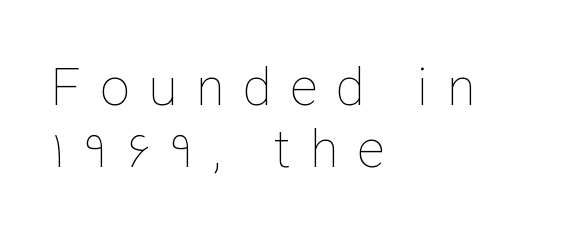
{"italic": "no", "bold": "no", "weight": "thin", "width": "normal", "stroke_contrast": "low", "x_height": "medium", "monospaced": "no", "underline": "no", "align": "left", "line_spacing_ratio": 1.19, "letter_spacing": "wide", "letter_spacing_em": 0.37, "glyph_px": 52}
